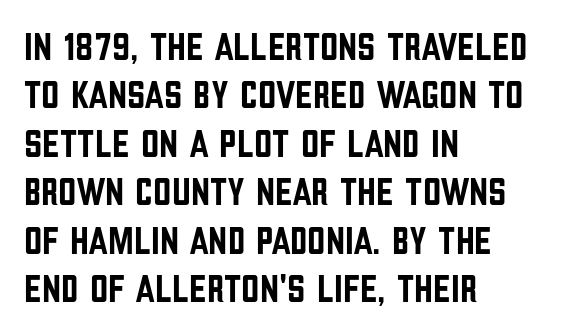
The image shows 40 px condensed sans-serif type, upright; set left-aligned, line spacing 1.21x, normal letter spacing, not underlined; low stroke contrast and a large x-height.
